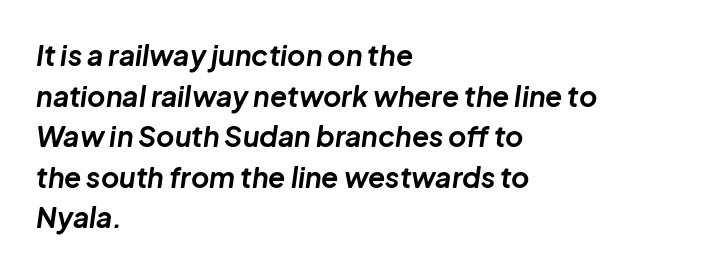
The image shows 28 px bold type, italic (leaning right); set left-aligned, normal line spacing (1.45x), normal letter spacing, not underlined; low stroke contrast and a medium x-height.
